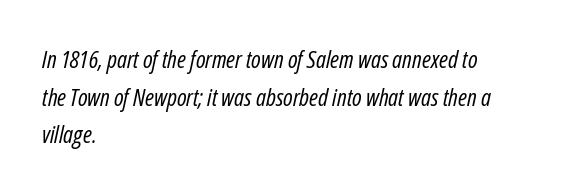
Q: Is the text bold? A: No.
Q: Is the text italic (slanted)? A: Yes, it leans right by about 12 degrees.
Q: Is the text underlined? A: No.
Q: How is the paragraph aligned? A: Left-aligned.
Q: Is the spacing between letters normal or unusually wide? A: Normal.
Q: Is the spacing between lines tight, normal or loose? A: Normal.
